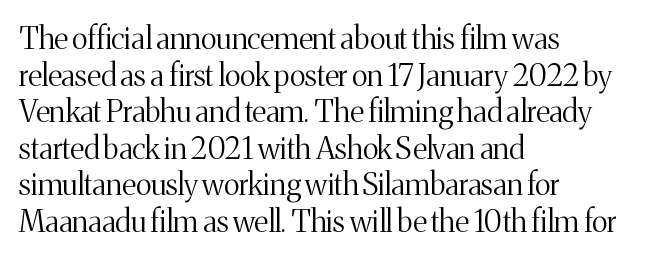
Q: Is the text bold? A: No.
Q: Is the text italic (slanted)? A: No, it is upright.
Q: Is the typeface a serif or a sans-serif typeface? A: Serif.
Q: Is the text underlined? A: No.
Q: How is the paragraph aligned? A: Left-aligned.
Q: Is the spacing between letters normal or unusually wide? A: Normal.
Q: Width (condensed, normal, or wide)? A: Normal.
Q: Stroke contrast? A: Medium.
Q: x-height? A: Medium.
Q: Monospaced? A: No.
